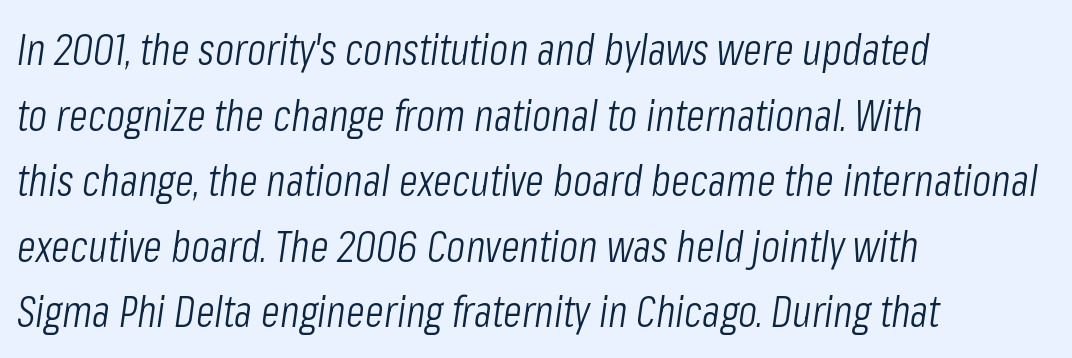
The weight would be labelled regular, book, light, or lighter still. Students, note that the glyphs here touch the page at normal intervals. Note the varied advance widths — an 'i' is clearly narrower than an 'm'. The string is rendered with underlining switched off. The lettering tilts uniformly, giving the passage an italic look. Alignment: flush left.
